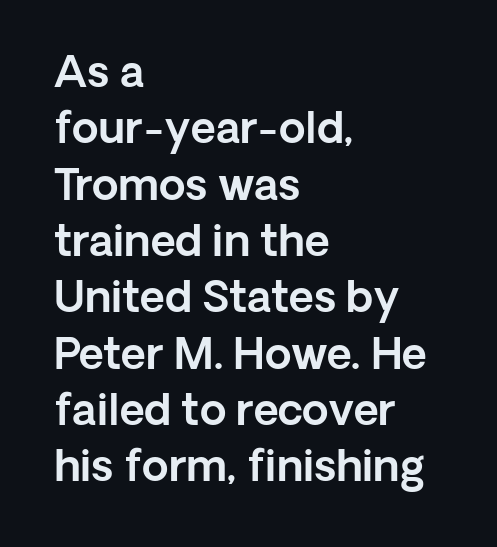
{"serif": "no", "italic": "no", "width": "normal", "x_height": "medium", "monospaced": "no", "underline": "no", "align": "left", "line_spacing": "normal", "line_spacing_ratio": 1.31, "letter_spacing": "normal", "letter_spacing_em": 0.0, "glyph_px": 43}
